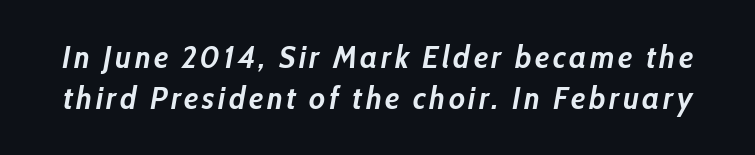
Q: Is the text bold? A: Yes.
Q: Is the text italic (slanted)? A: Yes, it leans right by about 10 degrees.
Q: Is the text underlined? A: No.
Q: Is the spacing between lines tight, normal or loose? A: Normal.
Q: Width (condensed, normal, or wide)? A: Condensed.
Q: Stroke contrast? A: Low.
Q: x-height? A: Medium.
Q: Monospaced? A: No.
